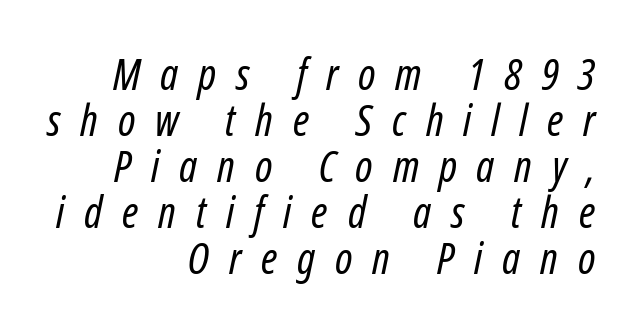
Q: Is the text bold? A: No.
Q: Is the text italic (slanted)? A: Yes, it leans right by about 12 degrees.
Q: Is the text underlined? A: No.
Q: How is the paragraph aligned? A: Right-aligned.
Q: Is the spacing between letters normal or unusually wide? A: Unusually wide.
Q: Is the spacing between lines tight, normal or loose? A: Tight.
Q: Width (condensed, normal, or wide)? A: Condensed.
Q: Stroke contrast? A: Low.
Q: x-height? A: Medium.
Q: Monospaced? A: No.
